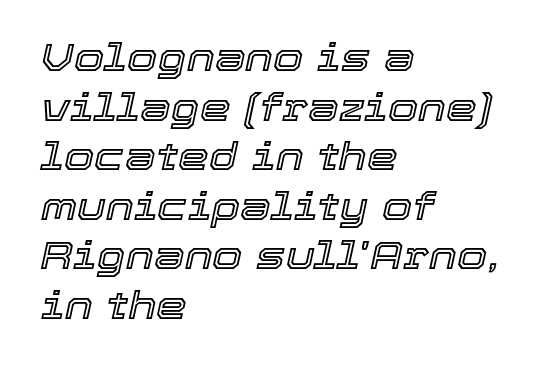
This is oblique type, the kind used for emphasis or titles. Caption: standard tracking, unaltered. These lines stack with their left ends in a neat column. Check the space under the baseline: it is left empty. Leading matches the norm, producing a regular column.
